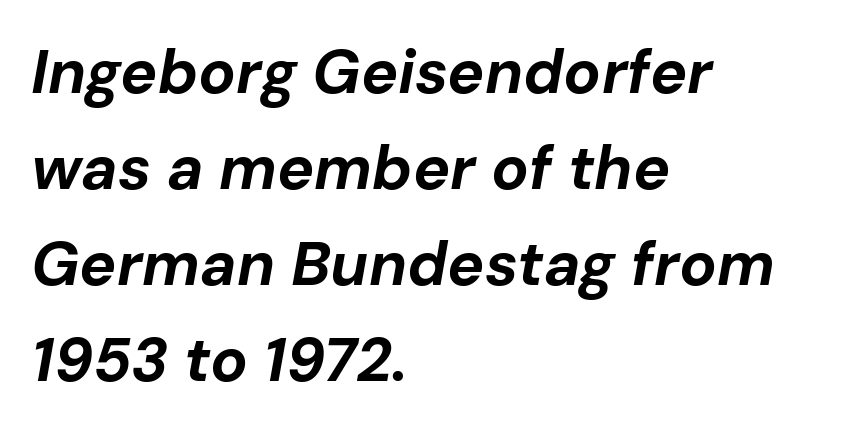
{"italic": "yes", "lean": "right", "slant_degrees": 10, "bold": "yes", "weight": "bold", "width": "normal", "stroke_contrast": "low", "x_height": "medium", "monospaced": "no", "underline": "no", "align": "left", "line_spacing": "normal", "line_spacing_ratio": 1.55, "letter_spacing": "normal", "letter_spacing_em": 0.0, "glyph_px": 62}
